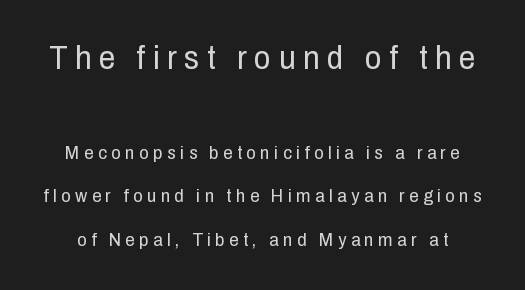
{"serif": "no", "italic": "no", "bold": "no", "weight": "regular", "width": "condensed", "stroke_contrast": "low", "x_height": "medium", "monospaced": "no", "underline": "no", "line_spacing": "loose", "line_spacing_ratio": 2.29, "letter_spacing": "wide", "letter_spacing_em": 0.23, "larger_block": "first", "size_ratio": 1.74, "glyph_px": 33}
